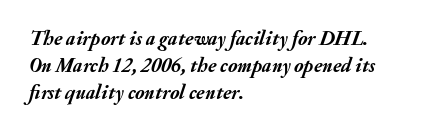
Q: Is the text bold? A: Yes.
Q: Is the text italic (slanted)? A: Yes, it leans right by about 20 degrees.
Q: Is the text underlined? A: No.
Q: How is the paragraph aligned? A: Left-aligned.
Q: Is the spacing between letters normal or unusually wide? A: Normal.
Q: Is the spacing between lines tight, normal or loose? A: Normal.
